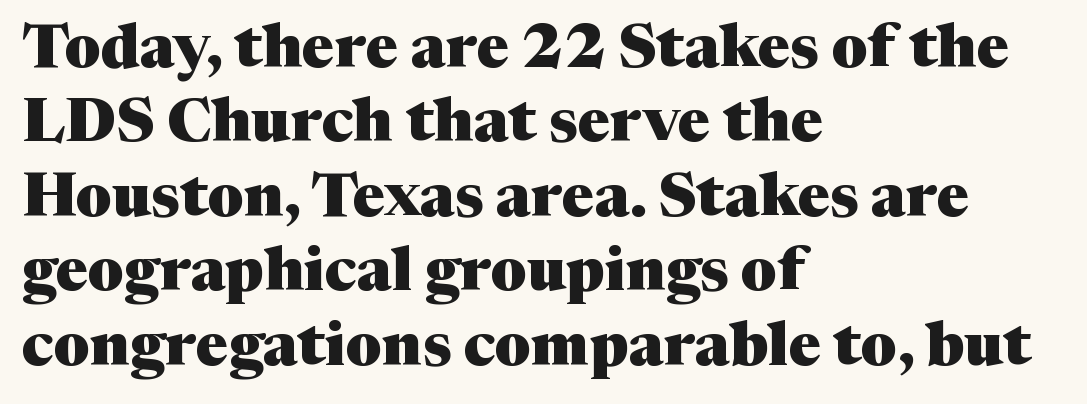
You can tell from the footed stems that serif type was used. A typesetter would call this proportional, since set widths differ per character. Lines of text with bare space underneath. Caption: bold face, heavy strokes.
